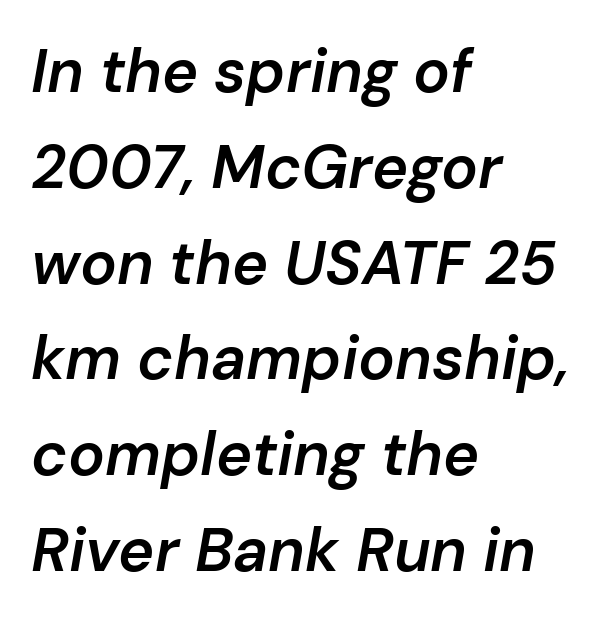
The image shows 61 px semibold type, italic (leaning right); set left-aligned, normal line spacing (1.57x), normal letter spacing, not underlined; low stroke contrast and a medium x-height.
